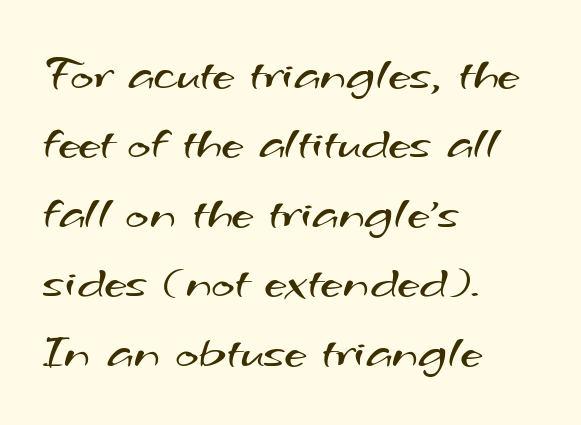
Q: Is the text bold? A: No.
Q: Is the typeface a serif or a sans-serif typeface? A: Sans-serif.
Q: Is the text underlined? A: No.
Q: How is the paragraph aligned? A: Left-aligned.
Q: Is the spacing between letters normal or unusually wide? A: Normal.
Q: Is the spacing between lines tight, normal or loose? A: Normal.
Q: Width (condensed, normal, or wide)? A: Wide.
Q: Stroke contrast? A: Medium.
Q: x-height? A: Small.
Q: Monospaced? A: No.
